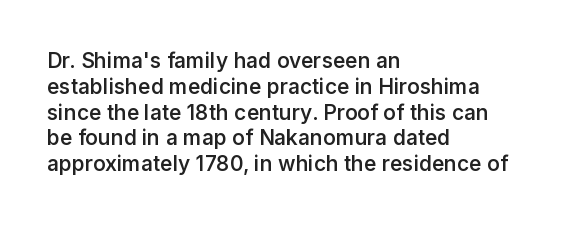
The image shows 21 px text type, upright; set left-aligned, line spacing 1.23x, normal letter spacing, not underlined.
